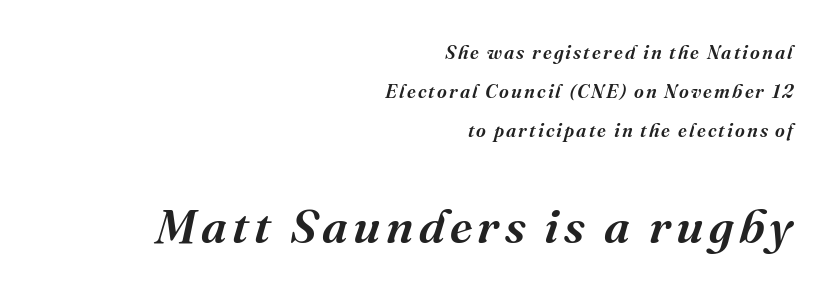
Each letter keeps its own natural width here, so spacing adapts to shape. Characters are canted at an angle relative to the baseline's perpendicular. Observe the serifs anchoring each vertical stroke in this sample. Does the weight exceed regular? Yes, but only to semibold.
